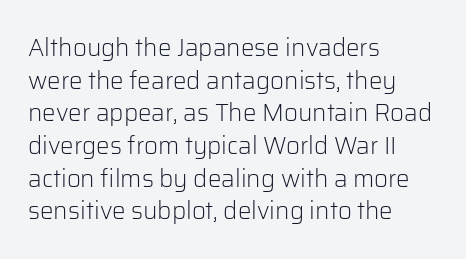
{"italic": "no", "bold": "no", "underline": "no", "align": "left", "line_spacing": "normal", "line_spacing_ratio": 1.36, "letter_spacing": "normal", "letter_spacing_em": 0.0, "glyph_px": 24}
